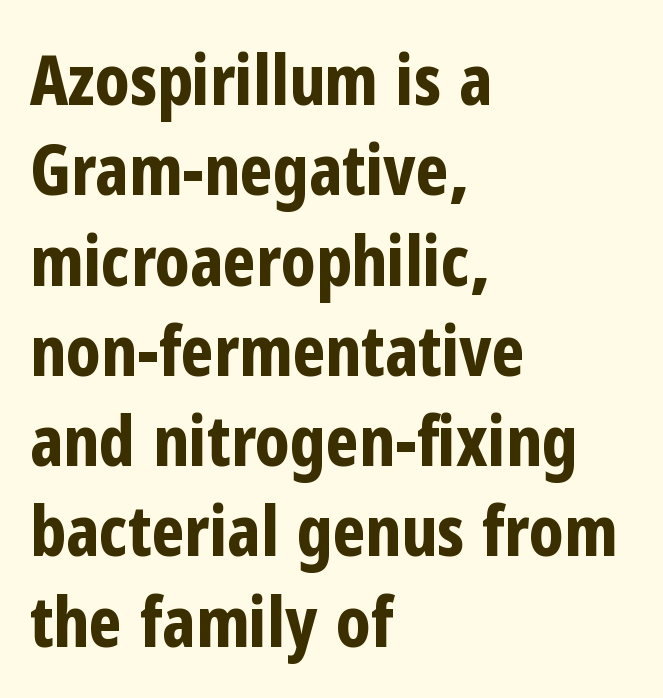
The image shows 70 px bold, condensed sans-serif type, upright; set left-aligned, normal line spacing (1.29x), normal letter spacing, not underlined; low stroke contrast and a medium x-height.
